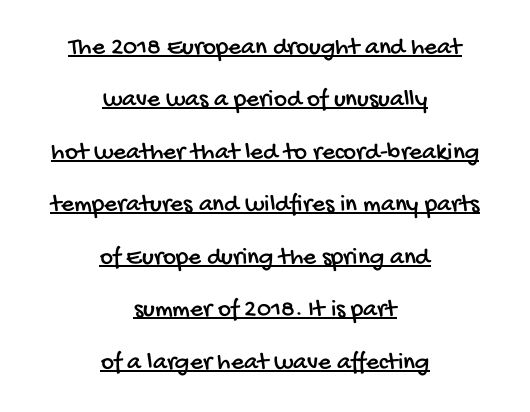
The face used here appears with an underline applied. Horizontally, the lines are justified to the midpoint only. The face used here is rendered with its standard letterfit. Honestly, the rows look like they've been pulled way apart.
